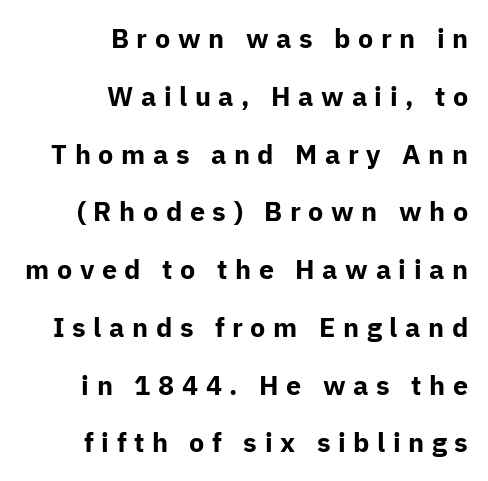
The image shows 27 px bold type, upright; set right-aligned, loose line spacing (2.14x), unusually wide letter spacing (+0.28 em), not underlined.
